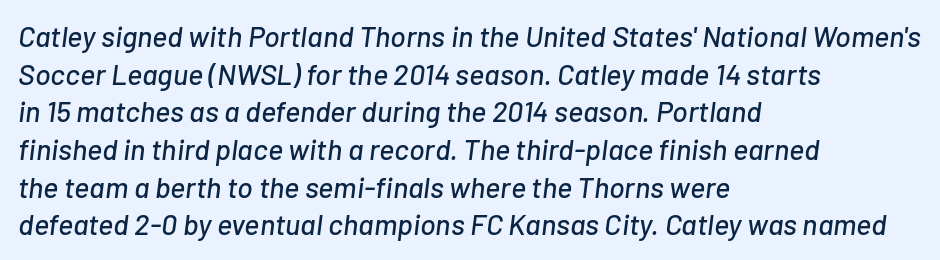
Q: Is the text italic (slanted)? A: Yes, it leans right by about 7 degrees.
Q: Is the text underlined? A: No.
Q: How is the paragraph aligned? A: Left-aligned.
Q: Is the spacing between letters normal or unusually wide? A: Normal.
Q: Is the spacing between lines tight, normal or loose? A: Normal.
Q: Width (condensed, normal, or wide)? A: Normal.
Q: Stroke contrast? A: Low.
Q: x-height? A: Medium.
Q: Monospaced? A: No.
